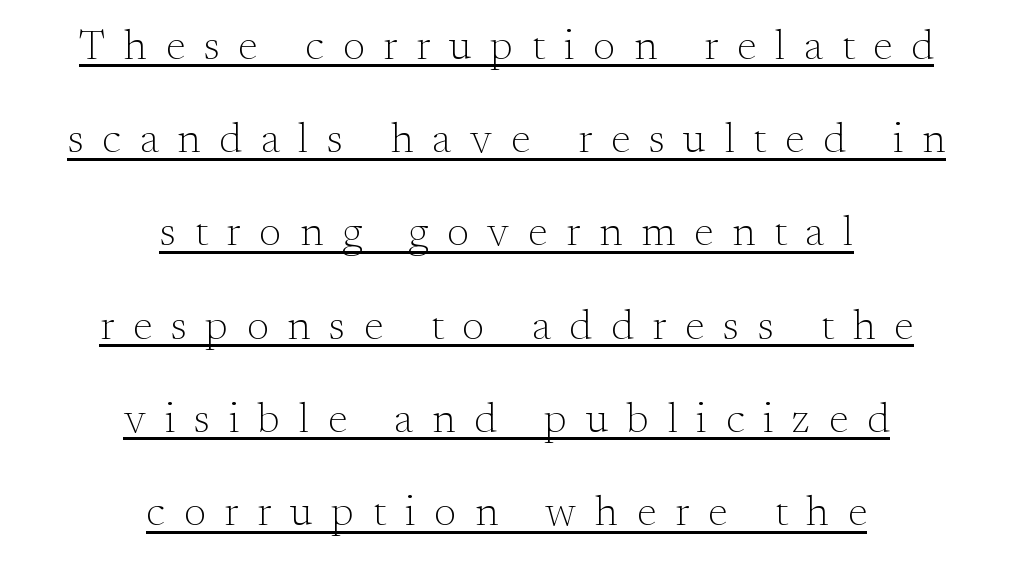
{"serif": "yes", "italic": "no", "bold": "no", "weight": "light", "width": "normal", "stroke_contrast": "medium", "x_height": "small", "monospaced": "no", "underline": "yes", "align": "center", "line_spacing": "loose", "line_spacing_ratio": 2.22, "letter_spacing": "wide", "letter_spacing_em": 0.45, "glyph_px": 42}
